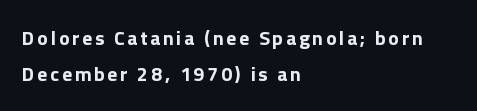
The image shows 20 px bold type, upright; set left-aligned, line spacing 1.78x, not underlined.
